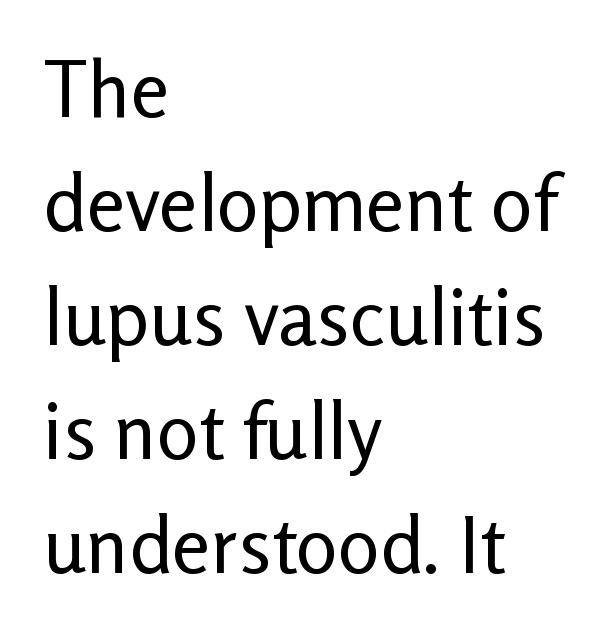
Nobody drew a line under any word here. Compared with typical body copy, the letter spacing here is the same. Is there any slant? The stems are plumb. Stroke mass is kept to a normal reading level or below. These lines stack with their left ends in a neat column.
